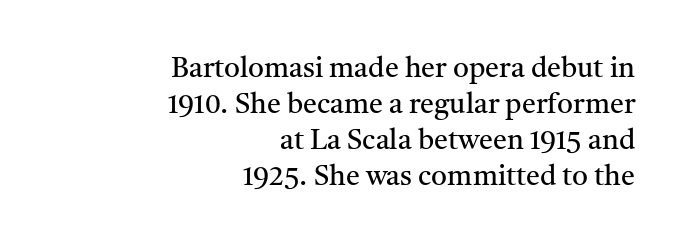
{"serif": "yes", "italic": "no", "bold": "no", "weight": "regular", "width": "normal", "stroke_contrast": "medium", "x_height": "medium", "monospaced": "no", "underline": "no", "align": "right", "line_spacing": "normal", "line_spacing_ratio": 1.29, "letter_spacing": "normal", "letter_spacing_em": 0.0, "glyph_px": 28}
